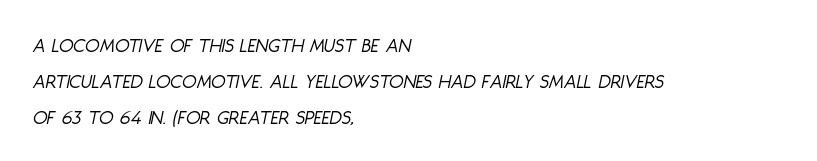
Beneath every word, the page is bare. The gaps between neighbouring characters are ordinary and unremarkable. Style check: oblique. A classic flush-left, rag-right setting is used for this passage. Stroke thickness stays within the range of a standard reading face or lighter.
